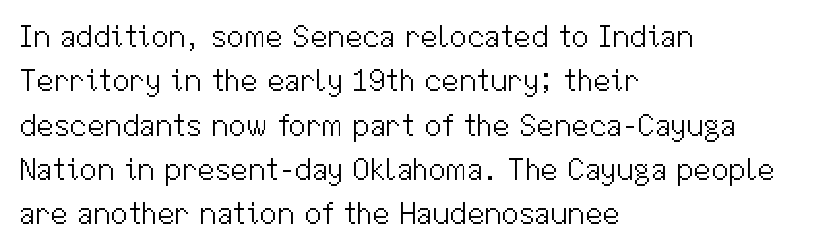
The image shows 31 px light sans-serif type, upright; set left-aligned, normal line spacing (1.43x), normal letter spacing, not underlined; medium stroke contrast and a medium x-height.
